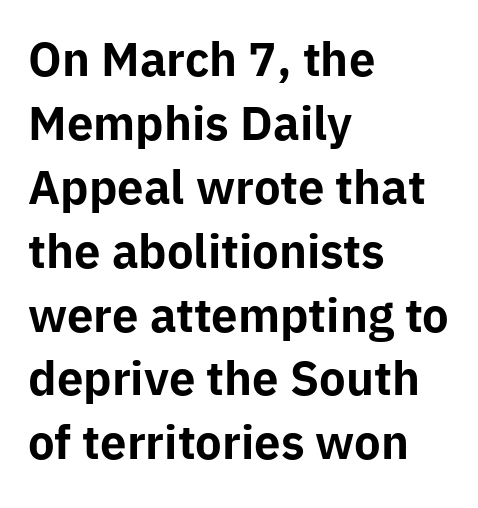
The image shows 45 px bold sans-serif type, upright; set left-aligned, normal line spacing (1.42x), normal letter spacing, not underlined; low stroke contrast and a medium x-height.
